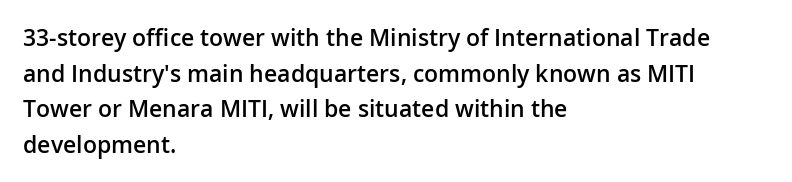
Q: Is the text bold? A: Semi-bold.
Q: Is the text italic (slanted)? A: No, it is upright.
Q: Is the text underlined? A: No.
Q: How is the paragraph aligned? A: Left-aligned.
Q: Is the spacing between letters normal or unusually wide? A: Normal.
Q: Is the spacing between lines tight, normal or loose? A: Normal.
